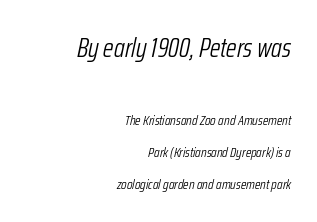
Q: Is the text bold? A: No.
Q: Is the text italic (slanted)? A: Yes, it leans right by about 12 degrees.
Q: Is the text underlined? A: No.
Q: How is the paragraph aligned? A: Right-aligned.
Q: Is the spacing between letters normal or unusually wide? A: Normal.
Q: Is the spacing between lines tight, normal or loose? A: Loose.
Q: Which block of text is set in a larger size, the first (top) or the second (bottom)? A: The first (top) one.
